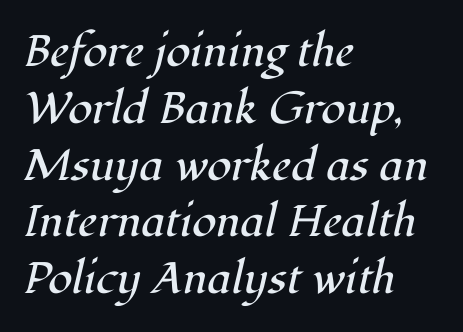
Q: Is the text bold? A: No.
Q: Is the text italic (slanted)? A: Yes, it leans right by about 12 degrees.
Q: Is the typeface a serif or a sans-serif typeface? A: Serif.
Q: Is the text underlined? A: No.
Q: How is the paragraph aligned? A: Left-aligned.
Q: Is the spacing between letters normal or unusually wide? A: Normal.
Q: Is the spacing between lines tight, normal or loose? A: Normal.
Q: Width (condensed, normal, or wide)? A: Normal.
Q: Stroke contrast? A: High.
Q: x-height? A: Medium.
Q: Monospaced? A: No.
